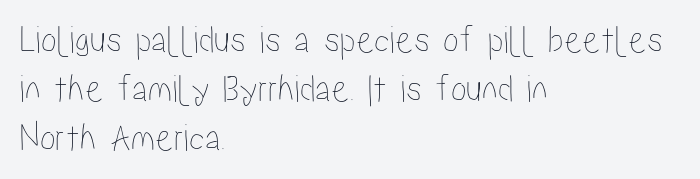
Q: Is the text italic (slanted)? A: No, it is upright.
Q: Is the text underlined? A: No.
Q: How is the paragraph aligned? A: Left-aligned.
Q: Is the spacing between letters normal or unusually wide? A: Normal.
Q: Width (condensed, normal, or wide)? A: Condensed.
Q: Stroke contrast? A: Low.
Q: x-height? A: Medium.
Q: Monospaced? A: No.
